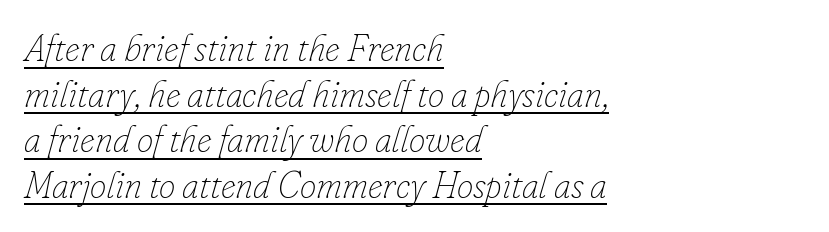
Q: Is the text bold? A: No.
Q: Is the text italic (slanted)? A: Yes, it leans right by about 16 degrees.
Q: Is the text underlined? A: Yes.
Q: How is the paragraph aligned? A: Left-aligned.
Q: Is the spacing between letters normal or unusually wide? A: Normal.
Q: Width (condensed, normal, or wide)? A: Normal.
Q: Stroke contrast? A: Low.
Q: x-height? A: Small.
Q: Monospaced? A: No.
